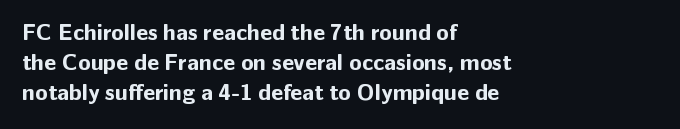
Q: Is the text bold? A: Yes.
Q: Is the text italic (slanted)? A: No, it is upright.
Q: Is the text underlined? A: No.
Q: How is the paragraph aligned? A: Left-aligned.
Q: Is the spacing between letters normal or unusually wide? A: Normal.
Q: Is the spacing between lines tight, normal or loose? A: Normal.
